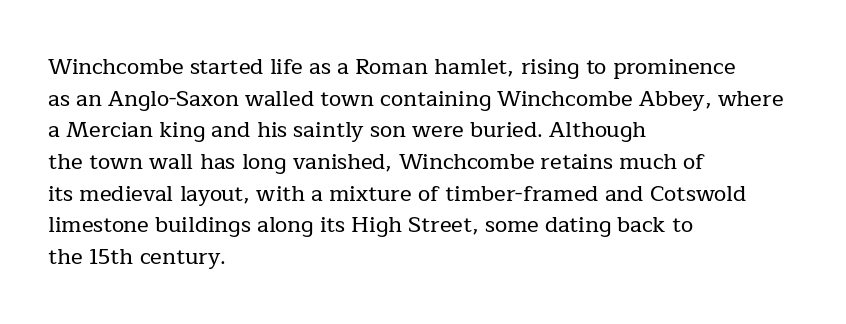
Q: Is the text italic (slanted)? A: No, it is upright.
Q: Is the text underlined? A: No.
Q: How is the paragraph aligned? A: Left-aligned.
Q: Is the spacing between letters normal or unusually wide? A: Normal.
Q: Is the spacing between lines tight, normal or loose? A: Normal.
